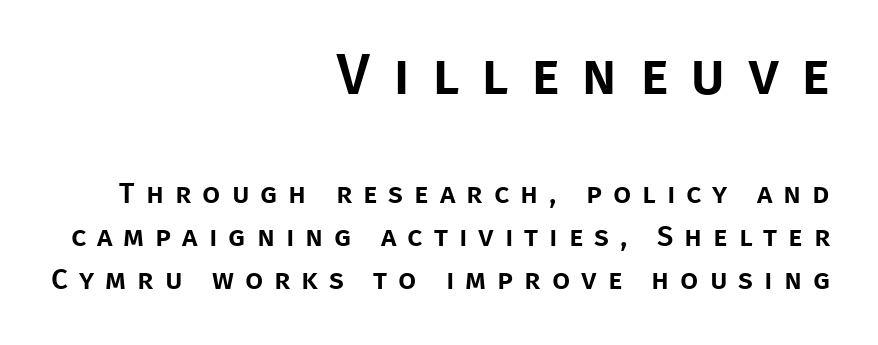
{"serif": "no", "italic": "no", "width": "normal", "stroke_contrast": "low", "x_height": "large", "monospaced": "no", "underline": "no", "align": "right", "line_spacing": "normal", "line_spacing_ratio": 1.48, "letter_spacing": "wide", "letter_spacing_em": 0.38, "larger_block": "first", "size_ratio": 2.0, "glyph_px": 58}
